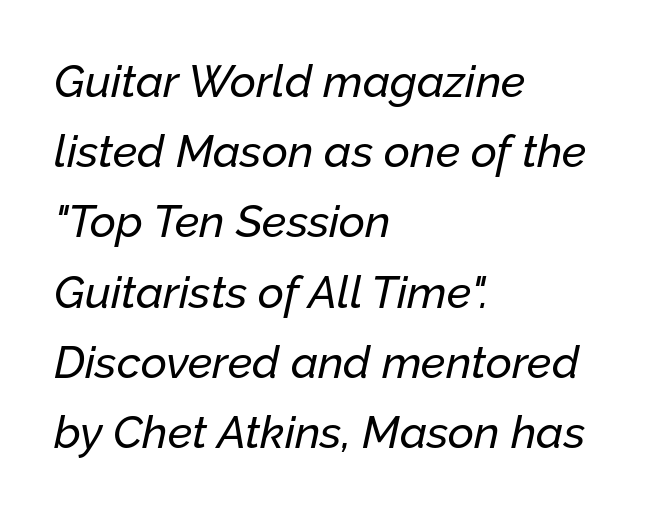
{"italic": "yes", "lean": "right", "slant_degrees": 12, "width": "normal", "stroke_contrast": "low", "x_height": "medium", "monospaced": "no", "underline": "no", "align": "left", "line_spacing": "normal", "line_spacing_ratio": 1.56, "letter_spacing": "normal", "letter_spacing_em": 0.0, "glyph_px": 45}
